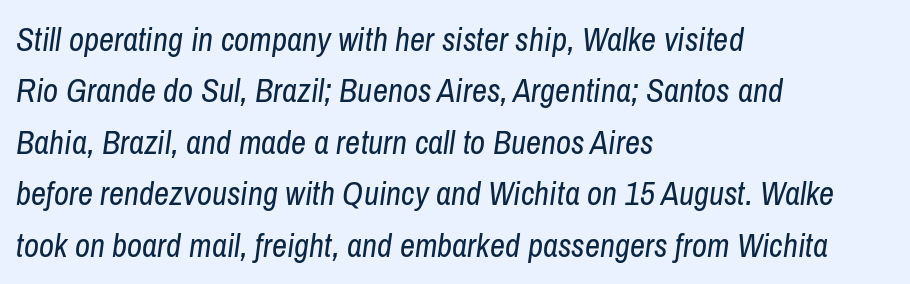
Q: Is the text bold? A: No.
Q: Is the text italic (slanted)? A: Yes, it leans right by about 8 degrees.
Q: Is the text underlined? A: No.
Q: How is the paragraph aligned? A: Left-aligned.
Q: Is the spacing between letters normal or unusually wide? A: Normal.
Q: Is the spacing between lines tight, normal or loose? A: Normal.
Q: Width (condensed, normal, or wide)? A: Condensed.
Q: Stroke contrast? A: Low.
Q: x-height? A: Medium.
Q: Monospaced? A: No.
